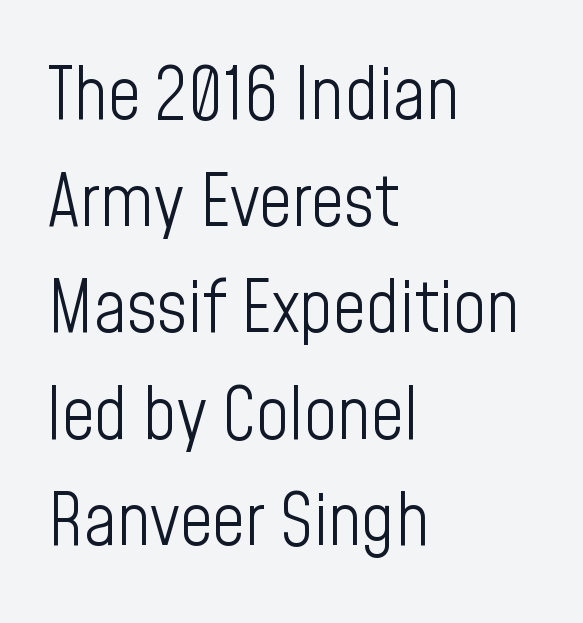
{"serif": "no", "italic": "no", "bold": "no", "weight": "light", "width": "condensed", "stroke_contrast": "low", "x_height": "medium", "monospaced": "no", "underline": "no", "align": "left", "line_spacing": "normal", "line_spacing_ratio": 1.48, "letter_spacing": "normal", "letter_spacing_em": 0.0, "glyph_px": 72}
